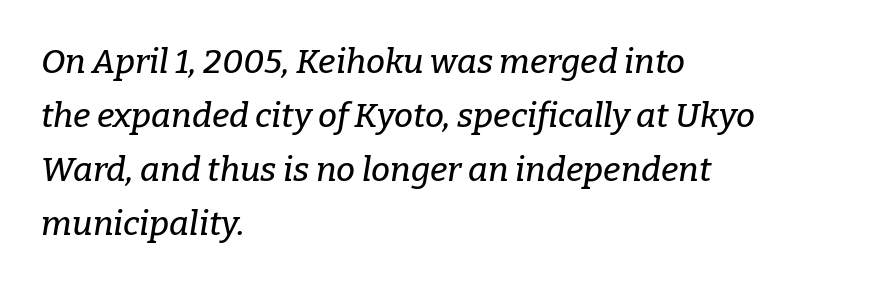
{"serif": "yes", "italic": "yes", "lean": "right", "slant_degrees": 9, "width": "normal", "stroke_contrast": "low", "x_height": "medium", "monospaced": "no", "underline": "no", "align": "left", "line_spacing": "normal", "line_spacing_ratio": 1.59, "letter_spacing": "normal", "letter_spacing_em": 0.0, "glyph_px": 34}
